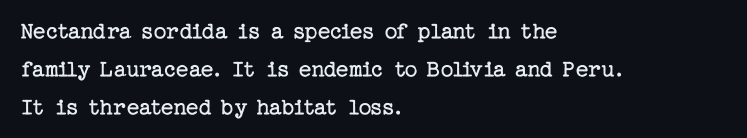
{"italic": "no", "bold": "no", "underline": "no", "align": "left", "line_spacing": "normal", "line_spacing_ratio": 1.52, "letter_spacing": "normal", "letter_spacing_em": 0.0, "glyph_px": 25}
